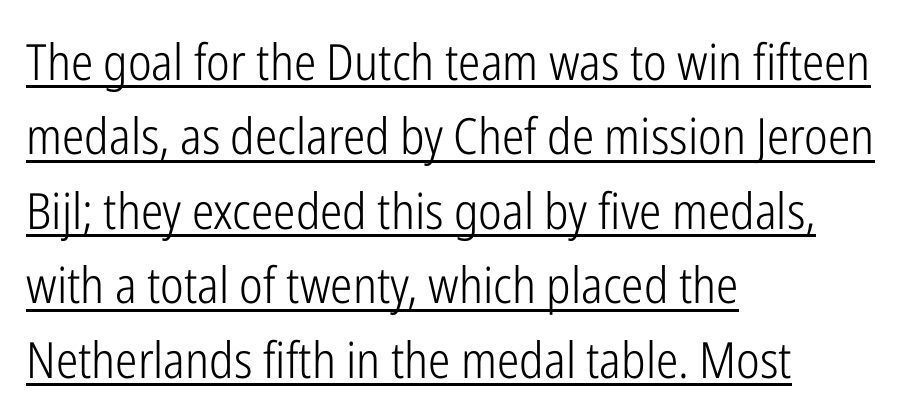
Spacing between characters is what you'd get straight out of the box. Each letter's strokes conclude bluntly, with no projecting serifs. This is the regular roman posture of the typeface. A quiet, ordinary-to-light weight characterises the typeface. Casual observation: everything's shoved over to the left.
